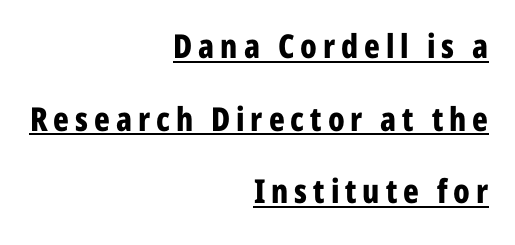
{"serif": "no", "italic": "no", "bold": "yes", "weight": "bold", "width": "condensed", "stroke_contrast": "low", "x_height": "medium", "monospaced": "no", "underline": "yes", "align": "right", "line_spacing": "loose", "line_spacing_ratio": 2.2, "glyph_px": 33}
